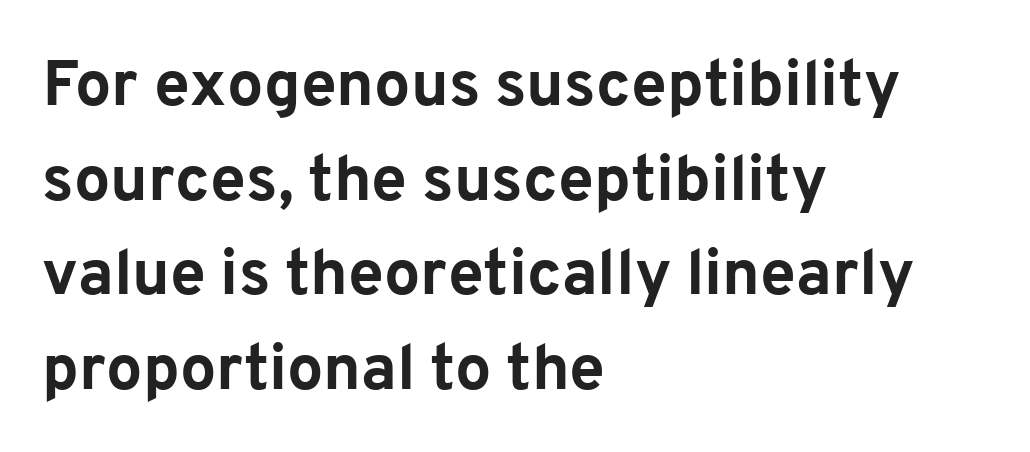
Is this a sans? Yes — the strokes have no serifs. Is the letter spacing exaggerated? No — it looks like the ordinary default. A typesetter would call this leading conventional body-copy spacing. Chunky letters — that's bold for sure. Note the varied advance widths — an 'i' is clearly narrower than an 'm'.
